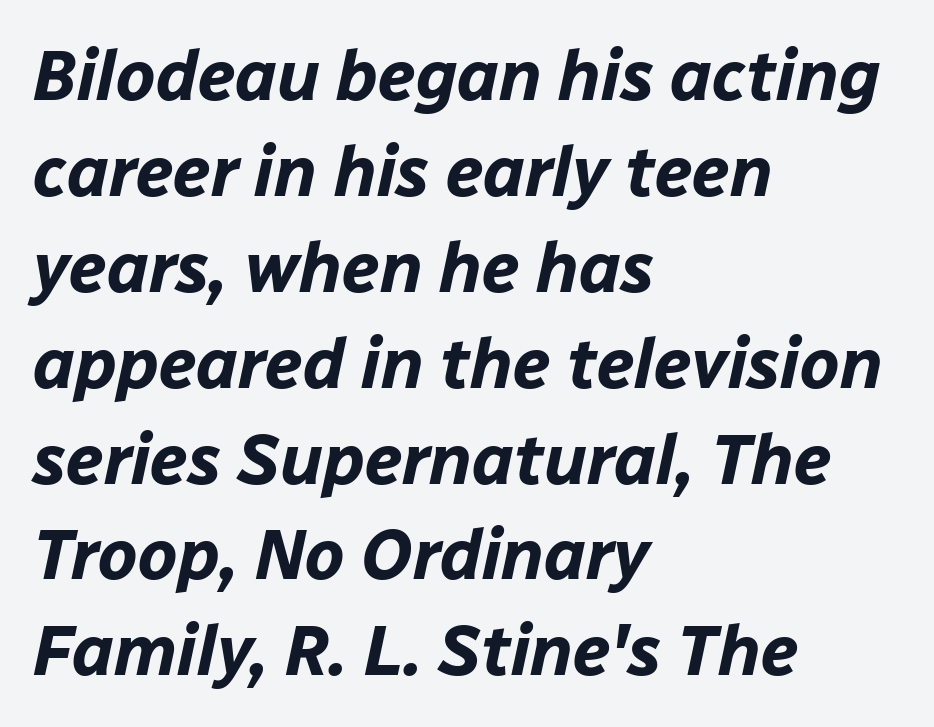
The image shows 70 px bold type, italic (leaning right); set left-aligned, normal line spacing (1.37x), normal letter spacing, not underlined; low stroke contrast and a medium x-height.
